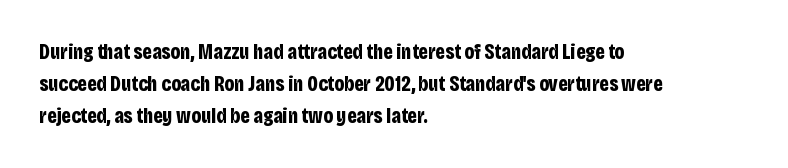
The type sits square on the baseline with zero lean. Summary of weight: heavy, a full bold. Interline gaps are of average width in this sample. The type is set solid horizontally, with unmodified tracking. Underline: absent.
